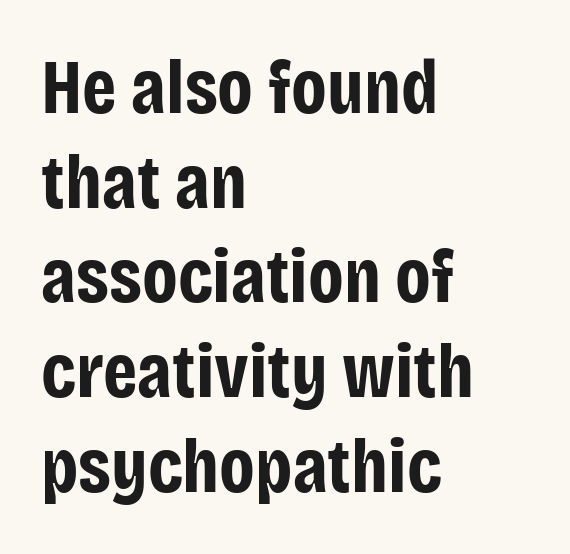
Spacing verdict: proportional, widths tailored to each character. These lines carry a lot of weight — the face is fully bold. Nobody drew a line under any word here. Horizontally, the lines are justified to the leading edge only. The typeface chosen for these lines omits serifs.
